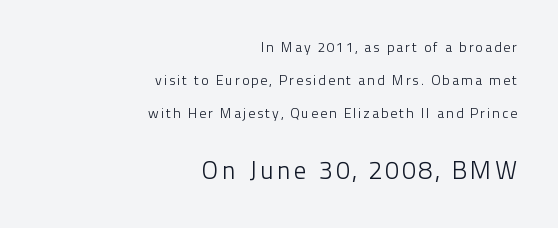
Q: Is the text bold? A: No.
Q: Is the text italic (slanted)? A: No, it is upright.
Q: Is the text underlined? A: No.
Q: How is the paragraph aligned? A: Right-aligned.
Q: Is the spacing between lines tight, normal or loose? A: Loose.
Q: Which block of text is set in a larger size, the first (top) or the second (bottom)? A: The second (bottom) one.
